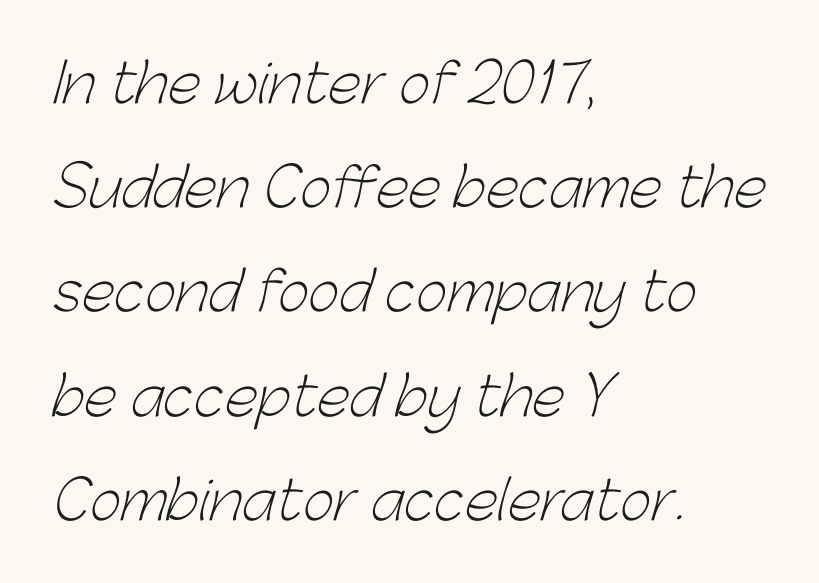
The weight tops out at a normal text grade. Do the characters align in a grid? No, the font is proportional. The face used here is a sans, in the tradition of grotesques and geometrics. Leading is clearly above the norm, producing a sparse column. Descender tails drop into unmarked territory. The paragraph shown leans on its left margin.
